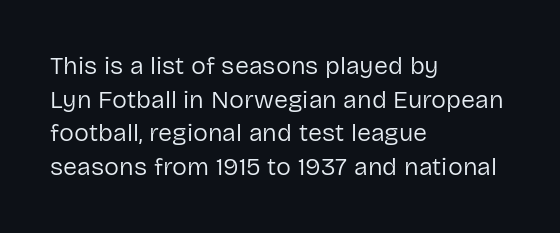
The image shows 25 px text type, upright; set left-aligned, normal line spacing (1.35x), normal letter spacing, not underlined.
